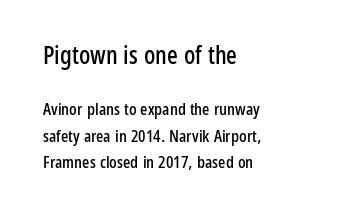
The composition opens big and finishes small. A bare baseline throughout the passage. The compositor pushed each line to the left boundary. Students, note that the glyphs here touch the page at normal intervals. This is roman type, the default non-slanted kind.
